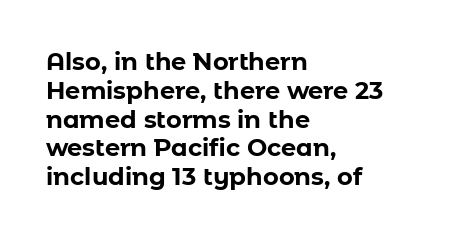
{"italic": "no", "bold": "yes", "underline": "no", "align": "left", "line_spacing_ratio": 1.2, "letter_spacing": "normal", "letter_spacing_em": 0.0, "glyph_px": 24}
